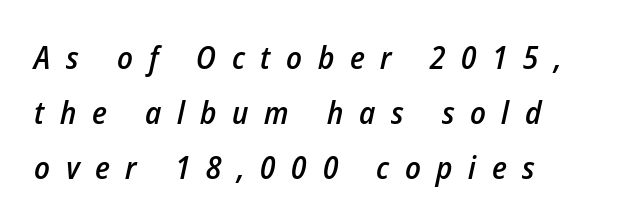
The image shows 32 px semibold, condensed type, italic (leaning right); set left-aligned, line spacing 1.72x, unusually wide letter spacing (+0.49 em), not underlined; low stroke contrast and a medium x-height.
